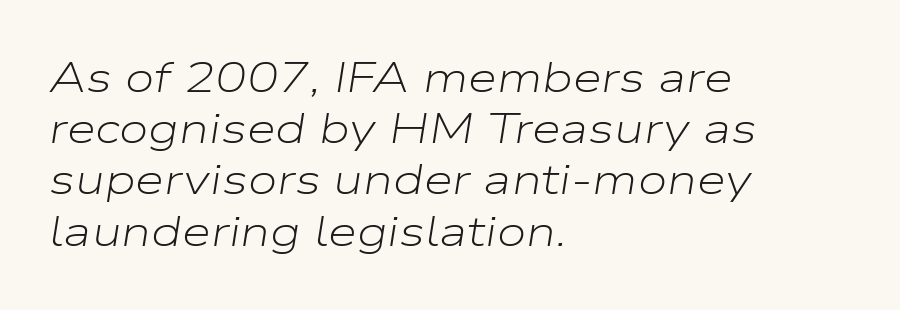
Q: Is the text bold? A: No.
Q: Is the text italic (slanted)? A: Yes, it leans right by about 9 degrees.
Q: Is the text underlined? A: No.
Q: How is the paragraph aligned? A: Left-aligned.
Q: Is the spacing between letters normal or unusually wide? A: Normal.
Q: Width (condensed, normal, or wide)? A: Wide.
Q: Stroke contrast? A: Low.
Q: x-height? A: Medium.
Q: Monospaced? A: No.
